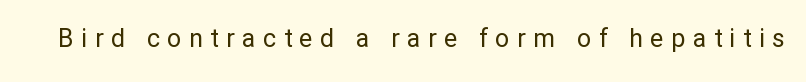
Observe the wide spacing: letters keep a clear distance from each other. Do the letters lean? They stand straight. Only glyphs here, with clear space below each row. Weight: not bold — regular or lighter.
